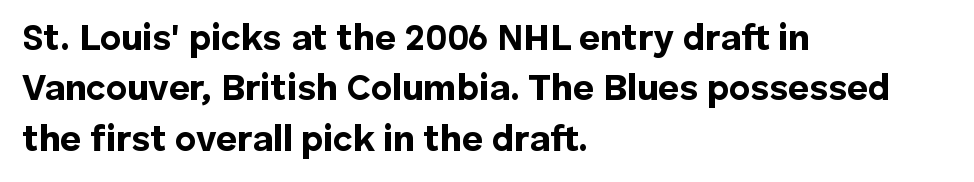
{"serif": "no", "italic": "no", "bold": "yes", "weight": "bold", "width": "normal", "stroke_contrast": "low", "x_height": "medium", "monospaced": "no", "underline": "no", "align": "left", "line_spacing": "normal", "line_spacing_ratio": 1.4, "letter_spacing": "normal", "letter_spacing_em": 0.0, "glyph_px": 36}
